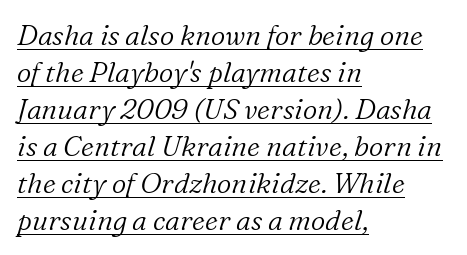
The image shows 28 px light serif type, italic (leaning right); set left-aligned, normal line spacing (1.32x), normal letter spacing, underlined; low stroke contrast and a medium x-height.
